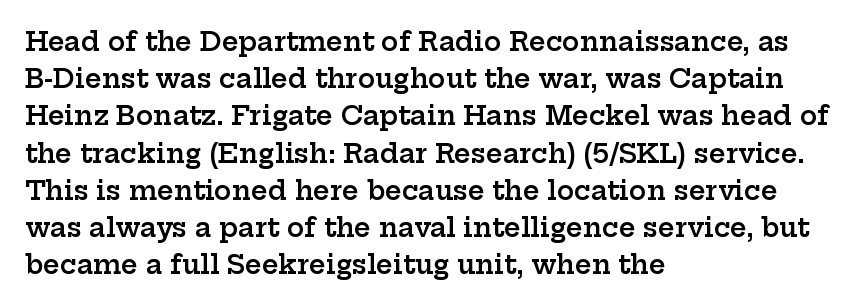
{"italic": "no", "bold": "semi", "underline": "no", "align": "left", "line_spacing": "normal", "line_spacing_ratio": 1.43, "letter_spacing": "normal", "letter_spacing_em": 0.0, "glyph_px": 26}
